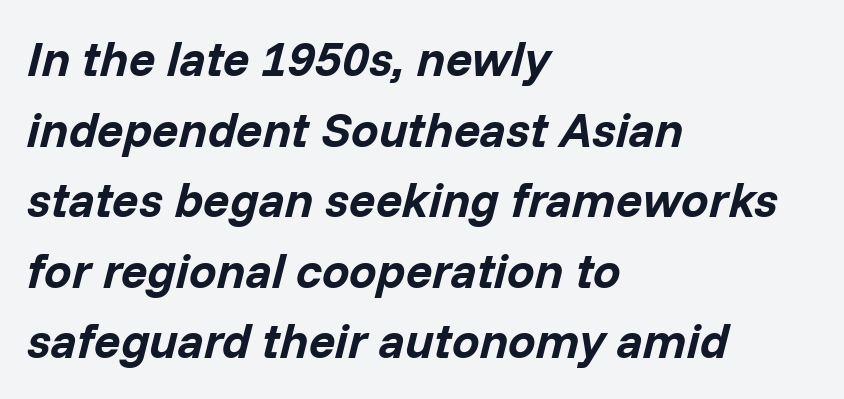
Looks like regular typesetting: each glyph gets only the width it needs. The glyphs look as if they've been sheared to an angle. Leftover space on each line is placed entirely after the last word. The line texture is even and compact thanks to regular tracking.
